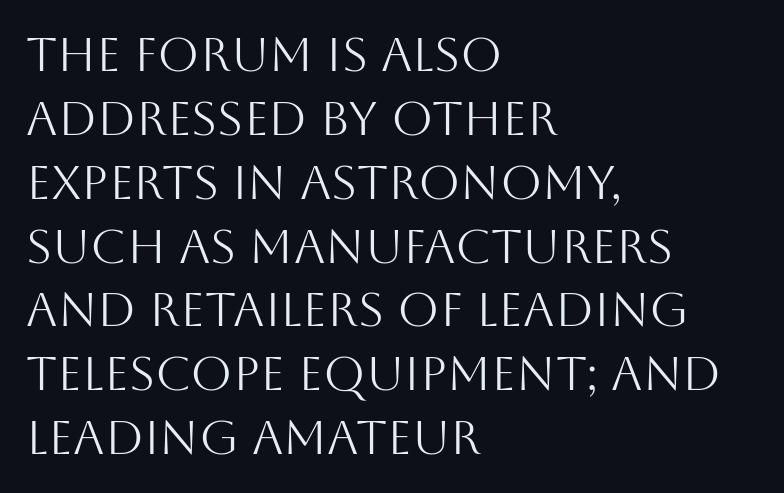
Q: Is the text bold? A: No.
Q: Is the text italic (slanted)? A: No, it is upright.
Q: Is the typeface a serif or a sans-serif typeface? A: Sans-serif.
Q: Is the text underlined? A: No.
Q: How is the paragraph aligned? A: Left-aligned.
Q: Is the spacing between letters normal or unusually wide? A: Normal.
Q: Is the spacing between lines tight, normal or loose? A: Normal.
Q: Width (condensed, normal, or wide)? A: Normal.
Q: Stroke contrast? A: Medium.
Q: x-height? A: Large.
Q: Monospaced? A: No.
